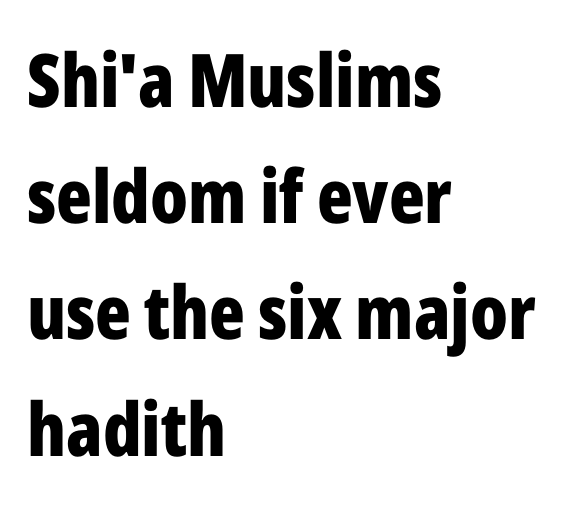
The image shows 74 px bold, condensed sans-serif type, upright; set left-aligned, normal line spacing (1.57x), normal letter spacing, not underlined; low stroke contrast and a medium x-height.
